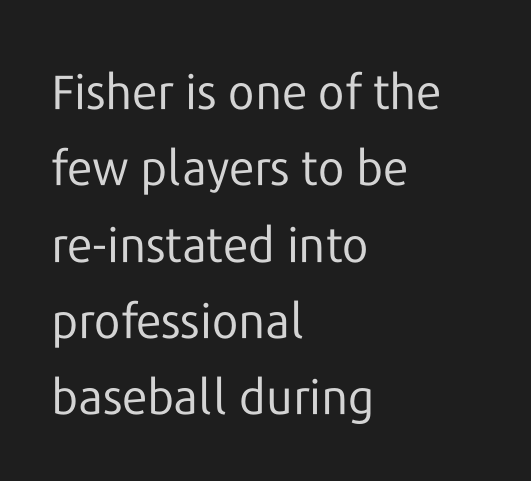
The image shows 48 px regular-weight sans-serif type, upright; set left-aligned, normal line spacing (1.59x), normal letter spacing, not underlined; low stroke contrast and a medium x-height.
